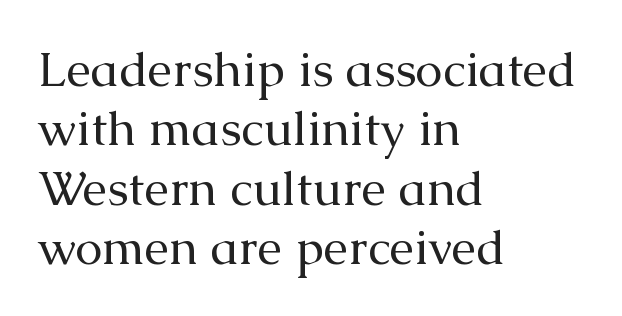
Q: Is the text bold? A: No.
Q: Is the text italic (slanted)? A: No, it is upright.
Q: Is the typeface a serif or a sans-serif typeface? A: Serif.
Q: Is the text underlined? A: No.
Q: How is the paragraph aligned? A: Left-aligned.
Q: Is the spacing between letters normal or unusually wide? A: Normal.
Q: Width (condensed, normal, or wide)? A: Normal.
Q: Stroke contrast? A: Medium.
Q: x-height? A: Medium.
Q: Monospaced? A: No.
